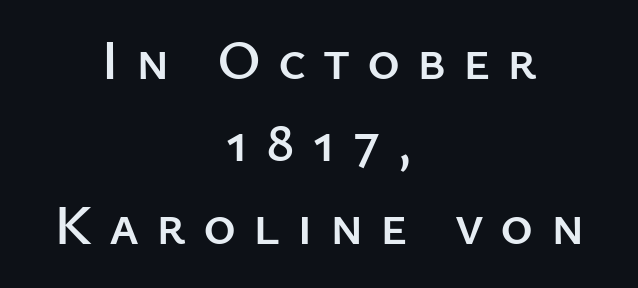
Q: Is the text italic (slanted)? A: No, it is upright.
Q: Is the typeface a serif or a sans-serif typeface? A: Sans-serif.
Q: Is the text underlined? A: No.
Q: How is the paragraph aligned? A: Centered.
Q: Is the spacing between letters normal or unusually wide? A: Unusually wide.
Q: Is the spacing between lines tight, normal or loose? A: Normal.
Q: Width (condensed, normal, or wide)? A: Normal.
Q: Stroke contrast? A: Low.
Q: x-height? A: Medium.
Q: Monospaced? A: No.
